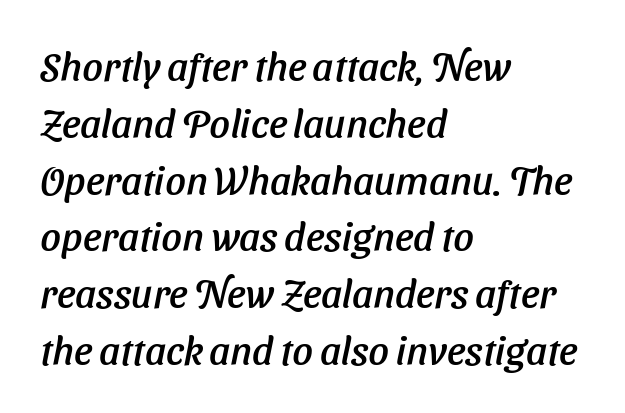
{"width": "normal", "stroke_contrast": "low", "x_height": "medium", "monospaced": "no", "underline": "no", "align": "left", "line_spacing": "normal", "line_spacing_ratio": 1.42, "letter_spacing": "normal", "letter_spacing_em": 0.0, "glyph_px": 40}
